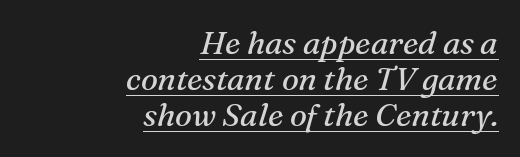
Q: Is the text bold? A: No.
Q: Is the text italic (slanted)? A: Yes, it leans right by about 16 degrees.
Q: Is the typeface a serif or a sans-serif typeface? A: Serif.
Q: Is the text underlined? A: Yes.
Q: How is the paragraph aligned? A: Right-aligned.
Q: Is the spacing between letters normal or unusually wide? A: Normal.
Q: Is the spacing between lines tight, normal or loose? A: Tight.
Q: Width (condensed, normal, or wide)? A: Normal.
Q: Stroke contrast? A: Medium.
Q: x-height? A: Medium.
Q: Monospaced? A: No.
